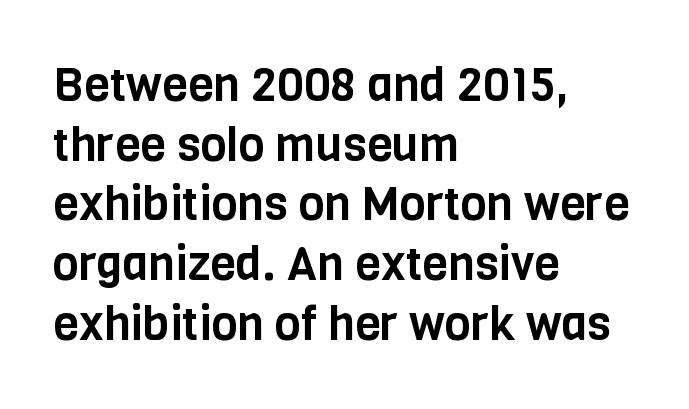
The image shows 47 px condensed sans-serif type, upright; set left-aligned, normal line spacing (1.27x), normal letter spacing, not underlined; low stroke contrast and a large x-height.
